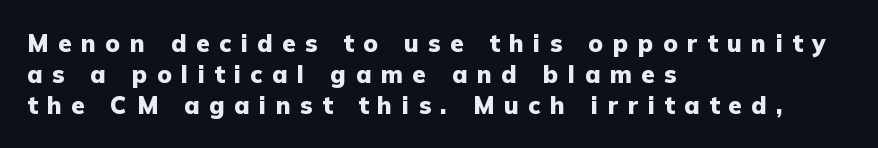
Q: Is the text bold? A: Yes.
Q: Is the text italic (slanted)? A: No, it is upright.
Q: Is the text underlined? A: No.
Q: How is the paragraph aligned? A: Left-aligned.
Q: Is the spacing between letters normal or unusually wide? A: Unusually wide.
Q: Is the spacing between lines tight, normal or loose? A: Normal.
